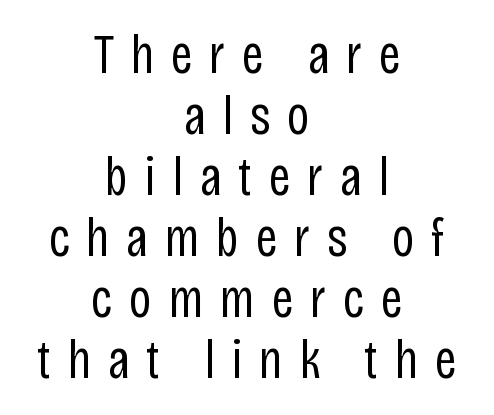
The image shows 55 px regular-weight, condensed sans-serif type, upright; set centered, tight line spacing (1.11x), unusually wide letter spacing (+0.3 em), not underlined; low stroke contrast and a large x-height.
